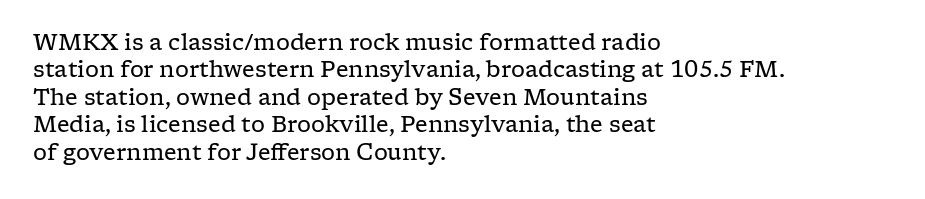
Q: Is the text bold? A: No.
Q: Is the text italic (slanted)? A: No, it is upright.
Q: Is the text underlined? A: No.
Q: How is the paragraph aligned? A: Left-aligned.
Q: Is the spacing between letters normal or unusually wide? A: Normal.
Q: Is the spacing between lines tight, normal or loose? A: Normal.
